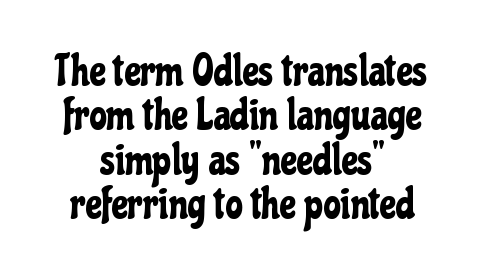
{"serif": "no", "italic": "no", "width": "condensed", "stroke_contrast": "low", "x_height": "medium", "monospaced": "no", "underline": "no", "align": "center", "line_spacing": "tight", "line_spacing_ratio": 1.01, "letter_spacing": "normal", "letter_spacing_em": 0.0, "glyph_px": 44}
